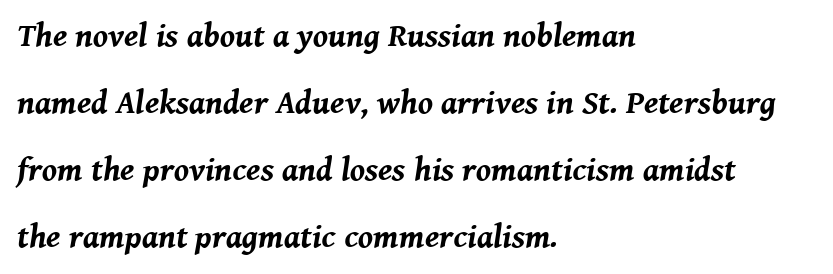
Compared with an ordinary text face, these strokes are far heavier — a full bold. A typesetter would call this leading open, well beyond the default. Notice how the passage keeps a crisp vertical edge on the left only. Look at the tracking — it's just the regular setting, nothing added.
